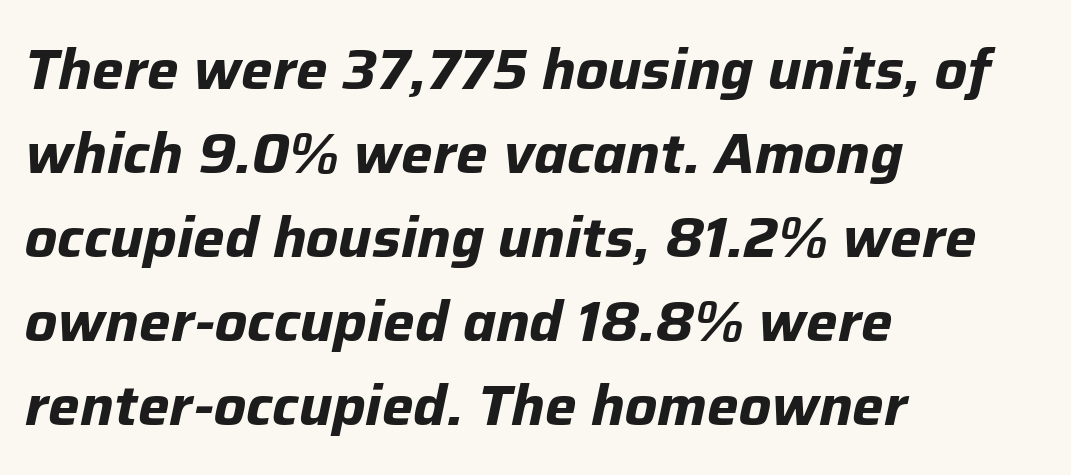
The image shows 56 px bold type, italic (leaning right); set left-aligned, normal line spacing (1.5x), normal letter spacing, not underlined; low stroke contrast and a medium x-height.
